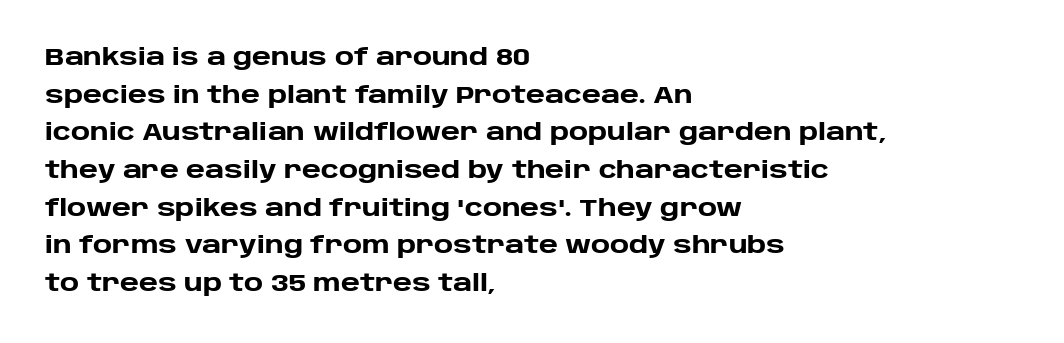
Heavy, bold letterforms. Quick note: underline off. The space between consecutive lines is moderate. This is roman type, the default non-slanted kind. The compositor pushed each line to the left boundary.
